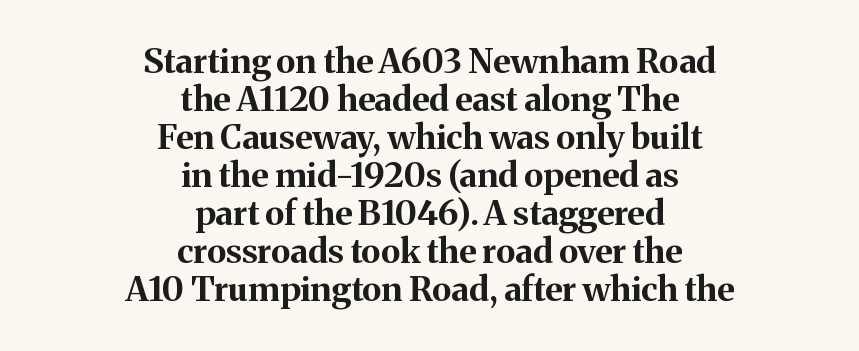
Beneath every word, the page is bare. A typesetter would mark this as roman, not italic. In terms of letterspacing, this is plain default setting. Does the leading feel generous? Not at all — it's pinched. In terms of letterform style, serifs are clearly present. Caption: multi-line text, centered on the measure.
